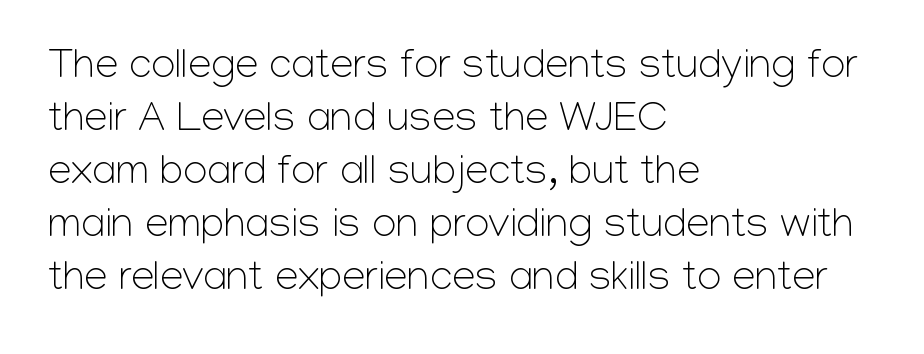
The image shows 42 px light sans-serif type, upright; set left-aligned, normal line spacing (1.26x), normal letter spacing, not underlined; low stroke contrast and a medium x-height.
